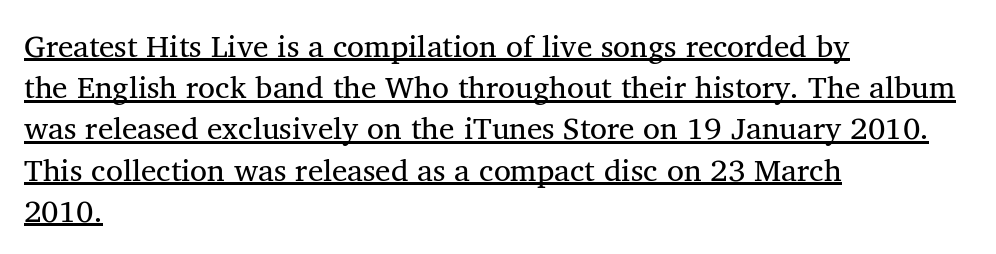
Every row of glyphs begins at an identical x-position on the left. Does the type have serifs? Yes, each stem ends in a small foot. You could call the tracking neutral — neither tight nor loose. Rendered with straight, roman letterforms.
